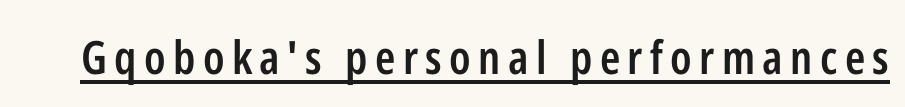
The image shows 46 px semibold, condensed sans-serif type, upright; set underlined; low stroke contrast and a medium x-height.
